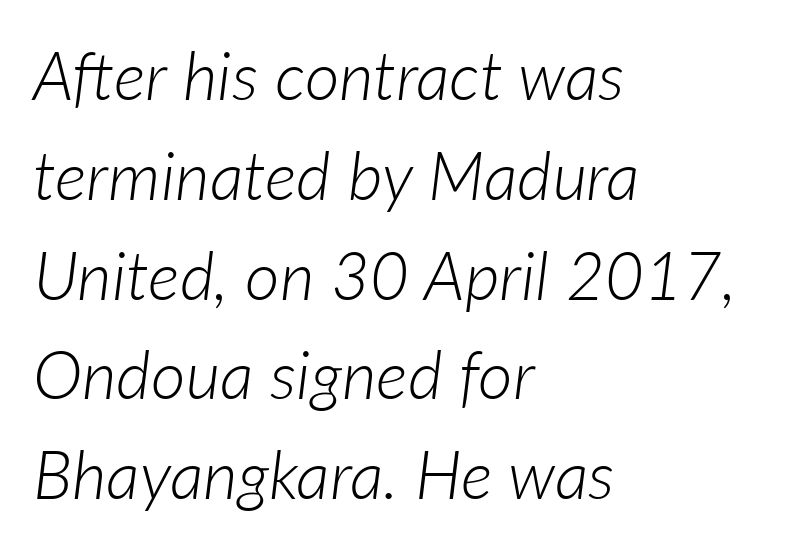
{"italic": "yes", "lean": "right", "slant_degrees": 7, "bold": "no", "weight": "light", "width": "normal", "stroke_contrast": "low", "x_height": "medium", "monospaced": "no", "underline": "no", "align": "left", "line_spacing": "normal", "line_spacing_ratio": 1.49, "letter_spacing": "normal", "letter_spacing_em": 0.0, "glyph_px": 67}
